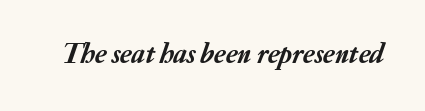
The baseline area is clear. The horizontal fit of the characters is conventional and even. Characters are canted at an angle relative to the baseline's perpendicular. Character widths vary here, with narrow letters taking less room than wide ones.
